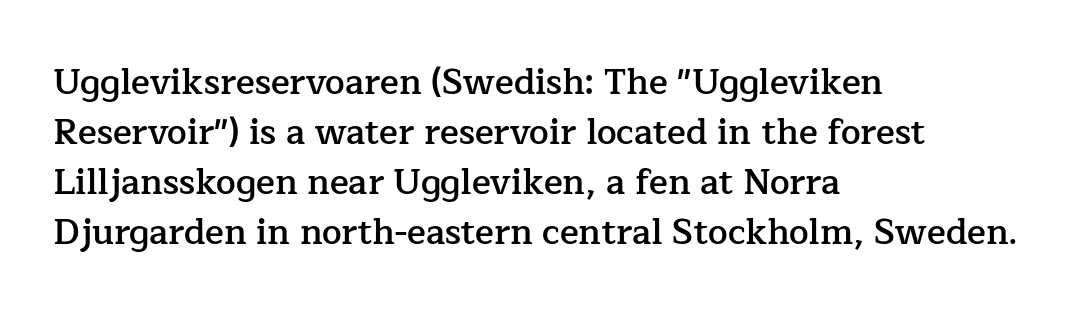
{"serif": "yes", "italic": "no", "bold": "semi", "weight": "semibold", "width": "normal", "stroke_contrast": "low", "x_height": "medium", "monospaced": "no", "underline": "no", "align": "left", "line_spacing": "normal", "line_spacing_ratio": 1.43, "letter_spacing": "normal", "letter_spacing_em": 0.0, "glyph_px": 35}
